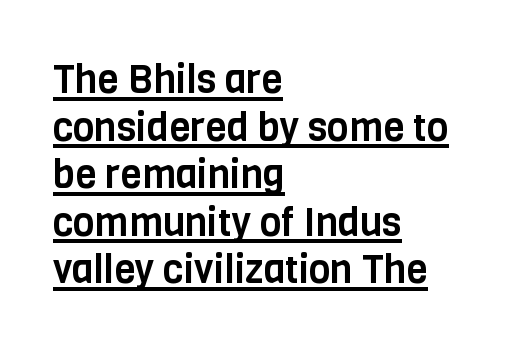
The lines are quadded left. Do the letters lean? They stand straight. Glance below the letters and you will spot a drawn line. Does extra space separate the letters? No, they use regular spacing. Examine the stroke ends and you'll find no serifs.
